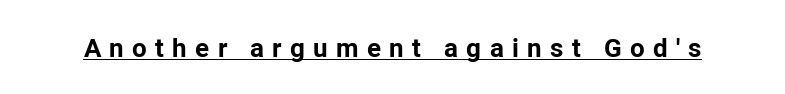
Does the lettering tilt? It doesn't — this is upright. Somebody hit Ctrl+U on this one — the words are underlined. Look at the tracking — it's clearly loosened, letters drifting apart. In terms of weight, the rendering is a true, heavy bold.
